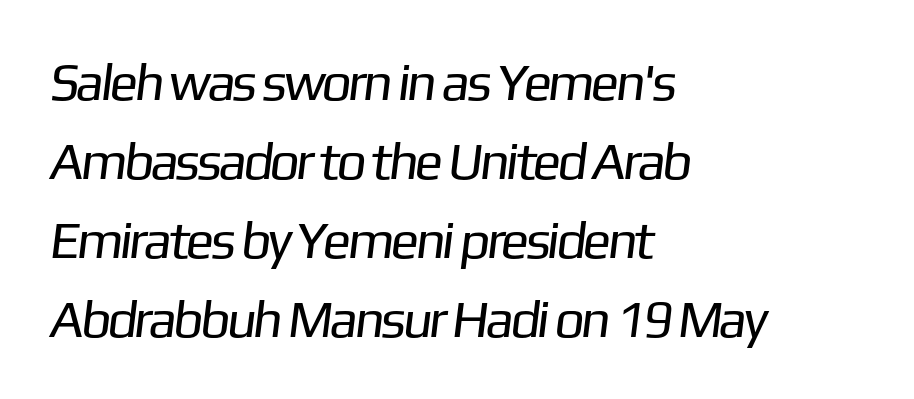
Q: Is the text bold? A: No.
Q: Is the typeface a serif or a sans-serif typeface? A: Sans-serif.
Q: Is the text underlined? A: No.
Q: How is the paragraph aligned? A: Left-aligned.
Q: Is the spacing between letters normal or unusually wide? A: Normal.
Q: Is the spacing between lines tight, normal or loose? A: Normal.
Q: Width (condensed, normal, or wide)? A: Normal.
Q: Stroke contrast? A: Low.
Q: x-height? A: Medium.
Q: Monospaced? A: No.
